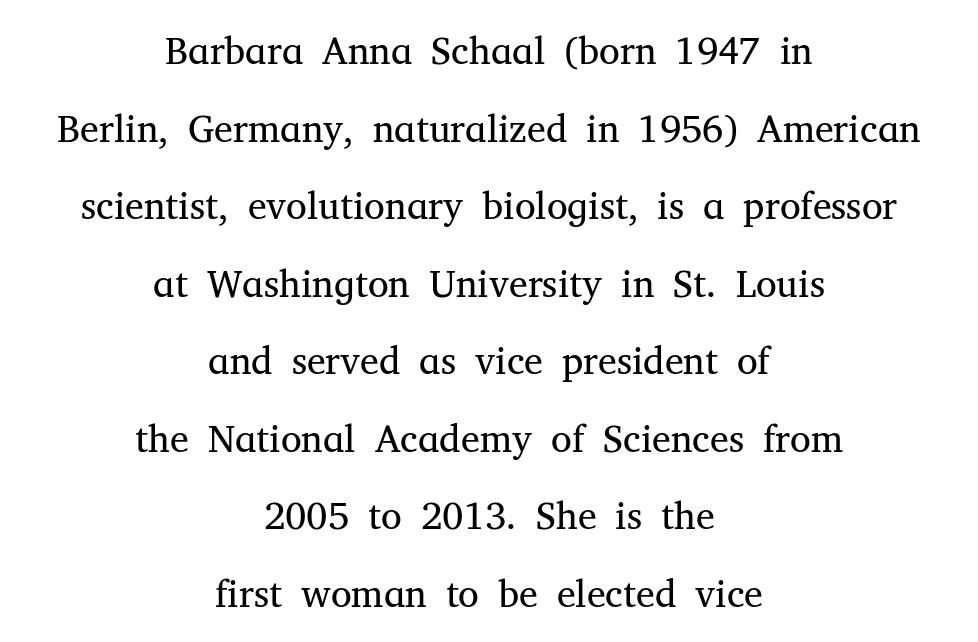
{"serif": "yes", "italic": "no", "bold": "no", "weight": "regular", "width": "normal", "stroke_contrast": "medium", "x_height": "medium", "monospaced": "no", "underline": "no", "align": "center", "line_spacing": "loose", "line_spacing_ratio": 2.04, "letter_spacing": "normal", "letter_spacing_em": 0.0, "glyph_px": 38}
